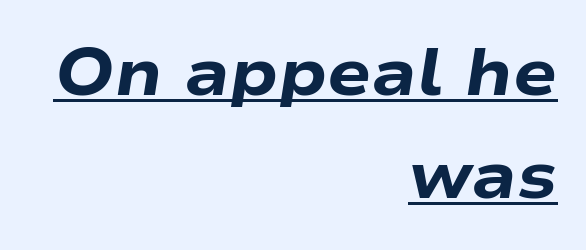
The image shows 65 px heavy, wide type, italic (leaning right); set right-aligned, normal line spacing (1.58x), normal letter spacing, underlined; low stroke contrast and a medium x-height.
